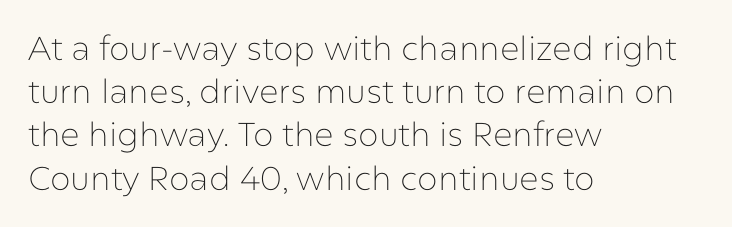
{"serif": "no", "italic": "no", "bold": "no", "weight": "thin", "width": "normal", "stroke_contrast": "low", "x_height": "medium", "monospaced": "no", "underline": "no", "align": "left", "line_spacing": "normal", "line_spacing_ratio": 1.31, "letter_spacing": "normal", "letter_spacing_em": 0.0, "glyph_px": 33}
